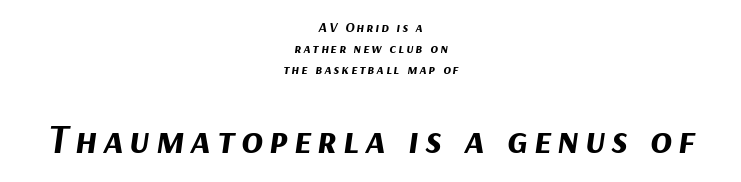
Q: Is the text bold? A: Yes.
Q: Is the text italic (slanted)? A: Yes, it leans right by about 9 degrees.
Q: Is the text underlined? A: No.
Q: How is the paragraph aligned? A: Centered.
Q: Is the spacing between lines tight, normal or loose? A: Normal.
Q: Which block of text is set in a larger size, the first (top) or the second (bottom)? A: The second (bottom) one.
Q: Width (condensed, normal, or wide)? A: Normal.
Q: Stroke contrast? A: Medium.
Q: x-height? A: Medium.
Q: Monospaced? A: No.
